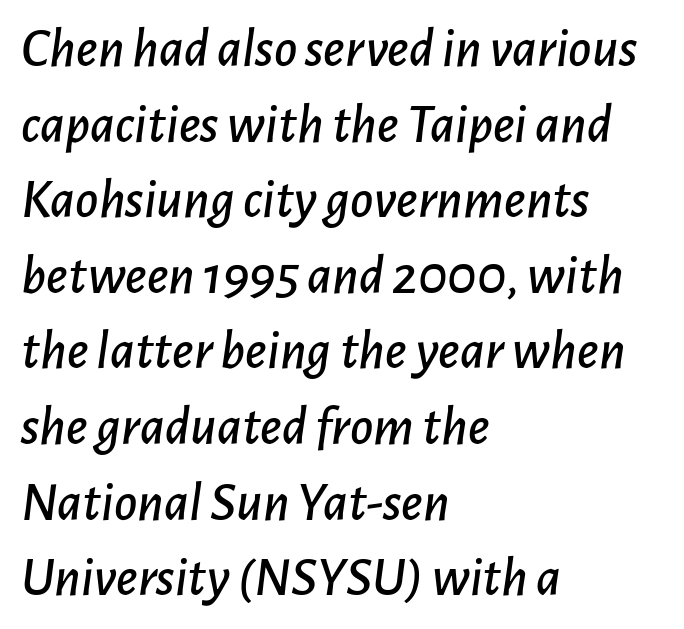
These lines sit exactly where default settings would place them. Default kerning and tracking; the words read as compact shapes. The rendering uses natural spacing where letterforms have individual widths. An italicized treatment has been applied to the whole sample. Nobody drew a line under any word here.
